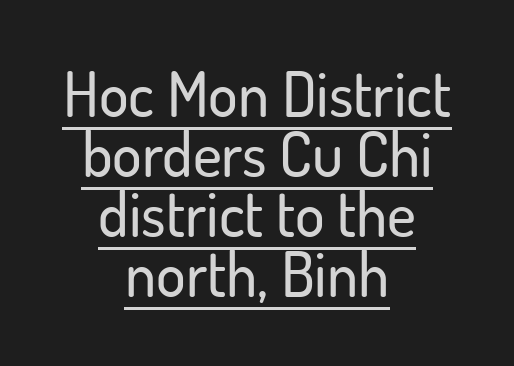
Q: Is the text italic (slanted)? A: No, it is upright.
Q: Is the typeface a serif or a sans-serif typeface? A: Sans-serif.
Q: Is the text underlined? A: Yes.
Q: How is the paragraph aligned? A: Centered.
Q: Is the spacing between letters normal or unusually wide? A: Normal.
Q: Is the spacing between lines tight, normal or loose? A: Tight.
Q: Width (condensed, normal, or wide)? A: Normal.
Q: Stroke contrast? A: Low.
Q: x-height? A: Small.
Q: Monospaced? A: No.
